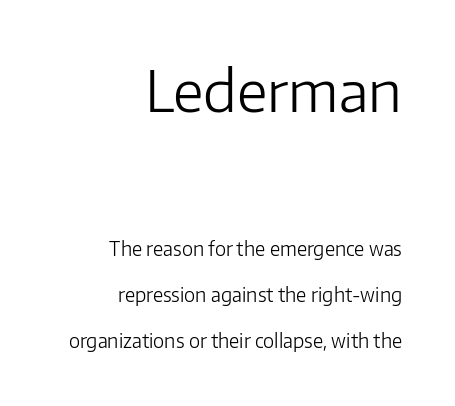
{"serif": "no", "italic": "no", "bold": "no", "weight": "light", "width": "normal", "stroke_contrast": "low", "x_height": "medium", "monospaced": "no", "underline": "no", "align": "right", "line_spacing": "loose", "line_spacing_ratio": 2.41, "letter_spacing": "normal", "letter_spacing_em": 0.0, "larger_block": "first", "size_ratio": 3.0, "glyph_px": 57}
